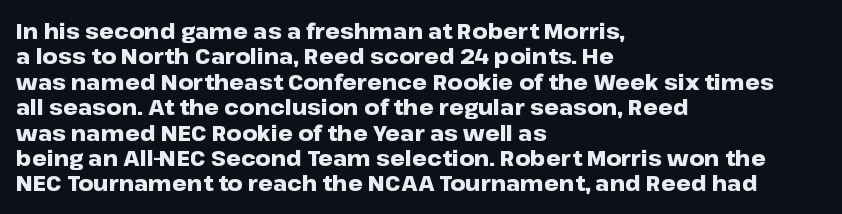
The image shows 21 px bold type, upright; set left-aligned, line spacing 1.21x, normal letter spacing, not underlined.
